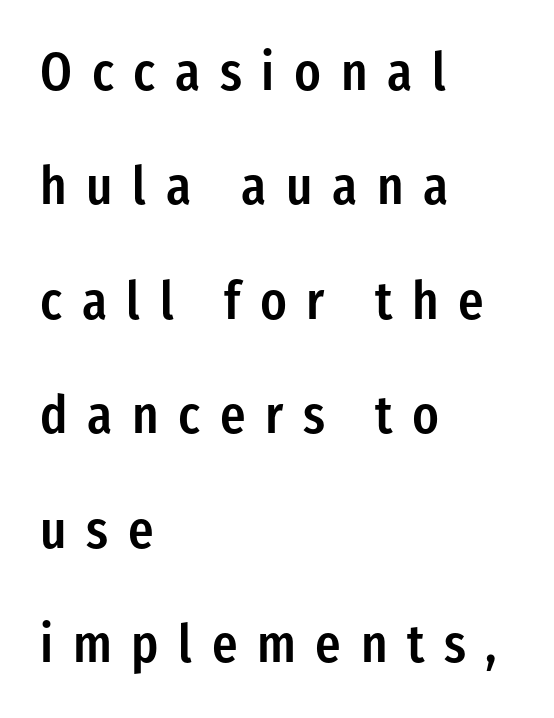
The image shows 53 px semibold, condensed sans-serif type, upright; set left-aligned, loose line spacing (2.16x), unusually wide letter spacing (+0.37 em), not underlined; low stroke contrast and a medium x-height.
